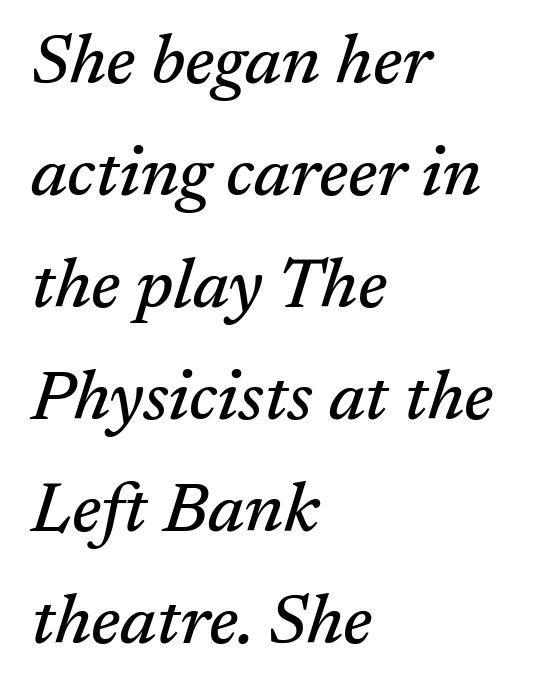
Does the lettering tilt? It does — this is italic. Interline gaps are of average width in this sample. A typesetter would call this zero additional tracking. This sample uses a serif face. Underline: absent.
